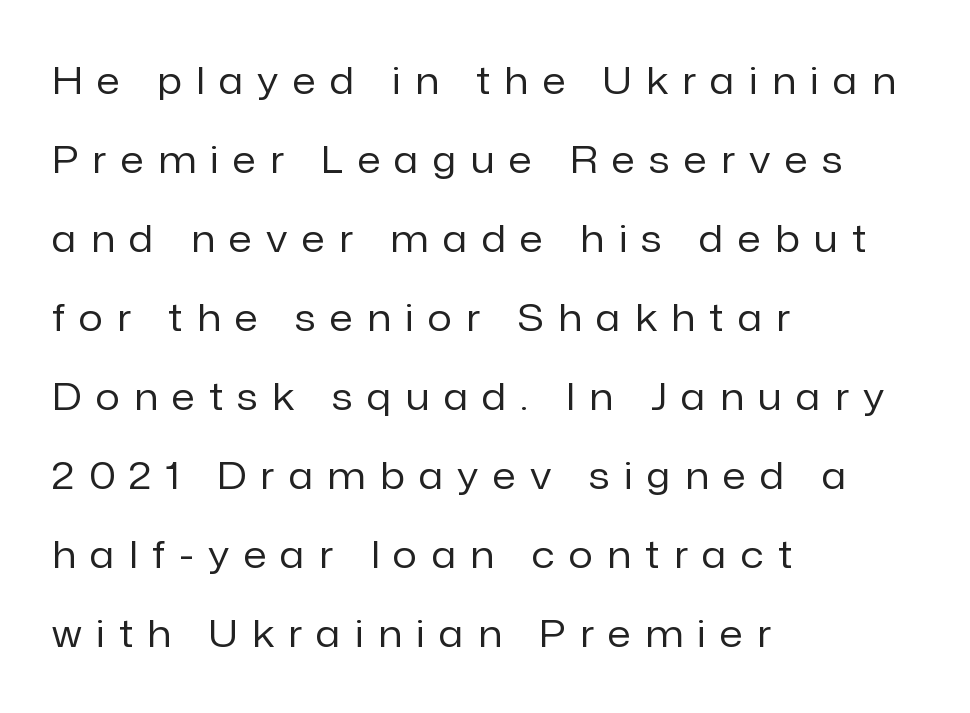
Left-aligned paragraph, ragged on the right. One glance says open: line gaps are wider than usual. Is there any slant? The stems are plumb. Beneath every word, the page is bare. The rendering uses natural spacing where letterforms have individual widths. The glyphs in this specimen are sans serif.
